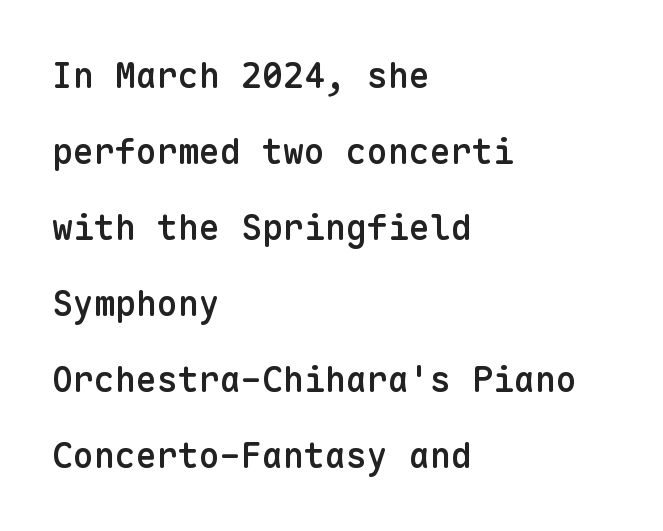
The image shows 35 px semibold sans-serif type, upright, monospaced; set left-aligned, loose line spacing (2.17x), normal letter spacing, not underlined; low stroke contrast and a medium x-height.
